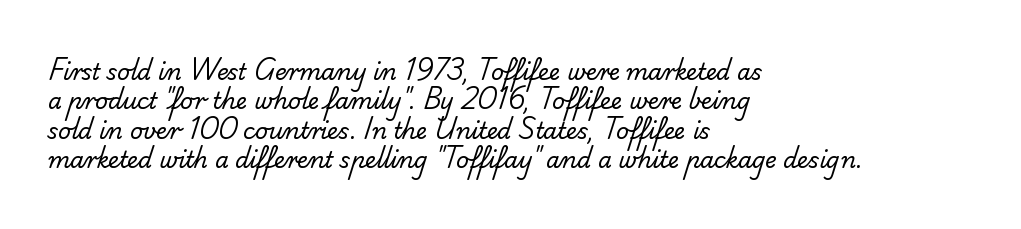
{"bold": "no", "underline": "no", "align": "left", "line_spacing": "normal", "line_spacing_ratio": 1.34, "letter_spacing": "normal", "letter_spacing_em": 0.0, "glyph_px": 22}
